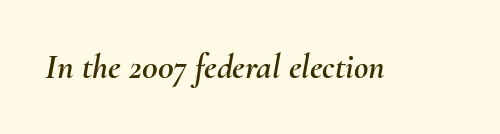
Q: Is the text italic (slanted)? A: Yes, it leans right by about 10 degrees.
Q: Is the text underlined? A: No.
Q: Is the spacing between letters normal or unusually wide? A: Normal.
Q: Width (condensed, normal, or wide)? A: Normal.
Q: Stroke contrast? A: Medium.
Q: x-height? A: Small.
Q: Monospaced? A: No.
